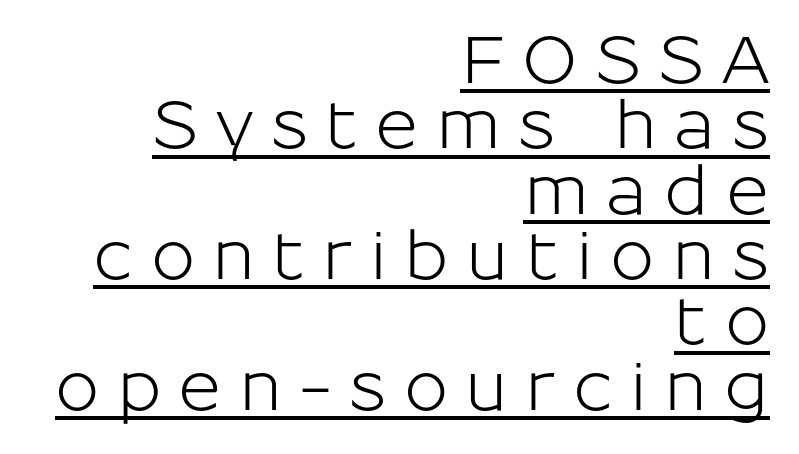
Q: Is the text italic (slanted)? A: No, it is upright.
Q: Is the typeface a serif or a sans-serif typeface? A: Sans-serif.
Q: Is the text underlined? A: Yes.
Q: How is the paragraph aligned? A: Right-aligned.
Q: Is the spacing between letters normal or unusually wide? A: Unusually wide.
Q: Is the spacing between lines tight, normal or loose? A: Tight.
Q: Width (condensed, normal, or wide)? A: Normal.
Q: Stroke contrast? A: Low.
Q: x-height? A: Medium.
Q: Monospaced? A: No.
